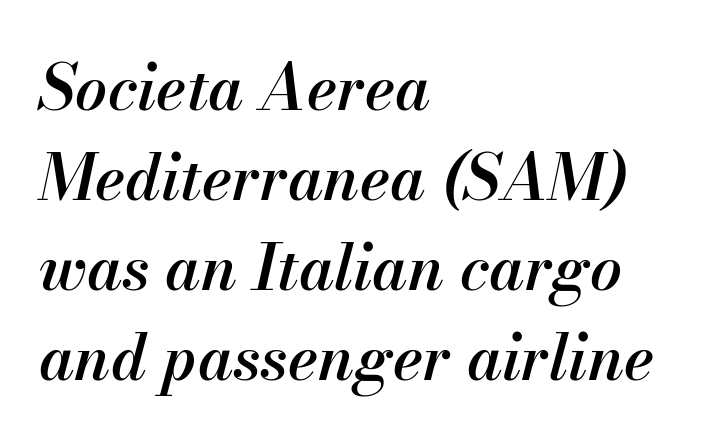
{"italic": "yes", "lean": "right", "slant_degrees": 13, "bold": "semi", "weight": "semibold", "width": "normal", "stroke_contrast": "medium", "x_height": "small", "monospaced": "no", "underline": "no", "align": "left", "line_spacing": "normal", "line_spacing_ratio": 1.43, "letter_spacing": "normal", "letter_spacing_em": 0.0, "glyph_px": 63}
